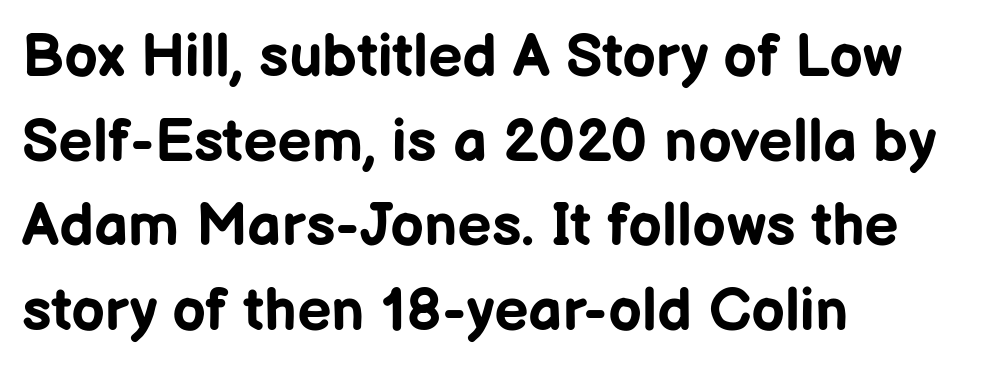
Q: Is the text bold? A: Yes.
Q: Is the text italic (slanted)? A: No, it is upright.
Q: Is the typeface a serif or a sans-serif typeface? A: Sans-serif.
Q: Is the text underlined? A: No.
Q: How is the paragraph aligned? A: Left-aligned.
Q: Is the spacing between letters normal or unusually wide? A: Normal.
Q: Is the spacing between lines tight, normal or loose? A: Normal.
Q: Width (condensed, normal, or wide)? A: Normal.
Q: Stroke contrast? A: Low.
Q: x-height? A: Medium.
Q: Monospaced? A: No.
